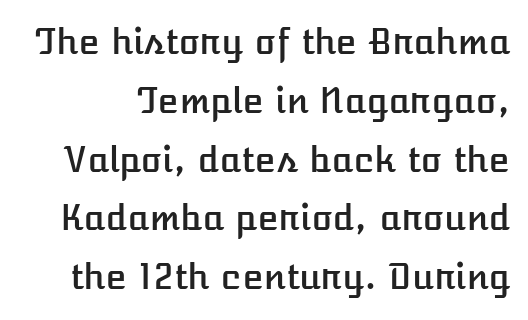
The image shows 35 px text type, upright; set normal line spacing (1.68x), normal letter spacing, not underlined; low stroke contrast and a medium x-height.
